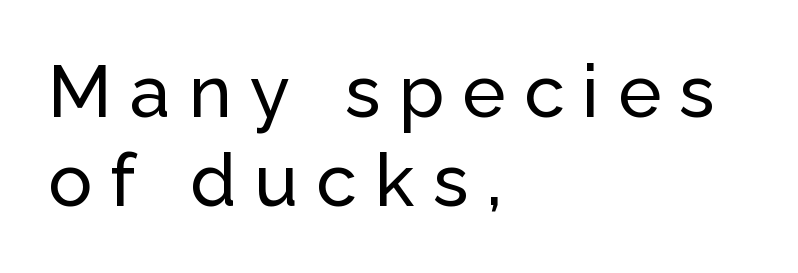
Q: Is the text italic (slanted)? A: No, it is upright.
Q: Is the typeface a serif or a sans-serif typeface? A: Sans-serif.
Q: Is the text underlined? A: No.
Q: How is the paragraph aligned? A: Left-aligned.
Q: Is the spacing between letters normal or unusually wide? A: Unusually wide.
Q: Width (condensed, normal, or wide)? A: Normal.
Q: Stroke contrast? A: Low.
Q: x-height? A: Medium.
Q: Monospaced? A: No.
